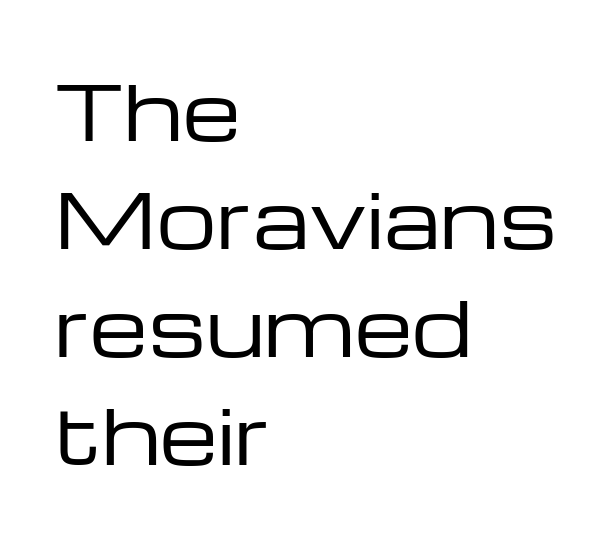
{"serif": "no", "italic": "no", "bold": "no", "weight": "regular", "width": "wide", "stroke_contrast": "low", "x_height": "medium", "monospaced": "no", "underline": "no", "align": "left", "line_spacing": "normal", "line_spacing_ratio": 1.44, "letter_spacing": "normal", "letter_spacing_em": 0.0, "glyph_px": 75}
